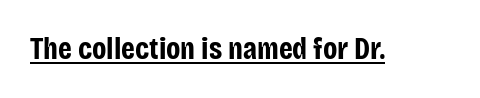
The image shows 31 px bold, condensed sans-serif type, upright; set normal letter spacing, underlined; low stroke contrast and a large x-height.
